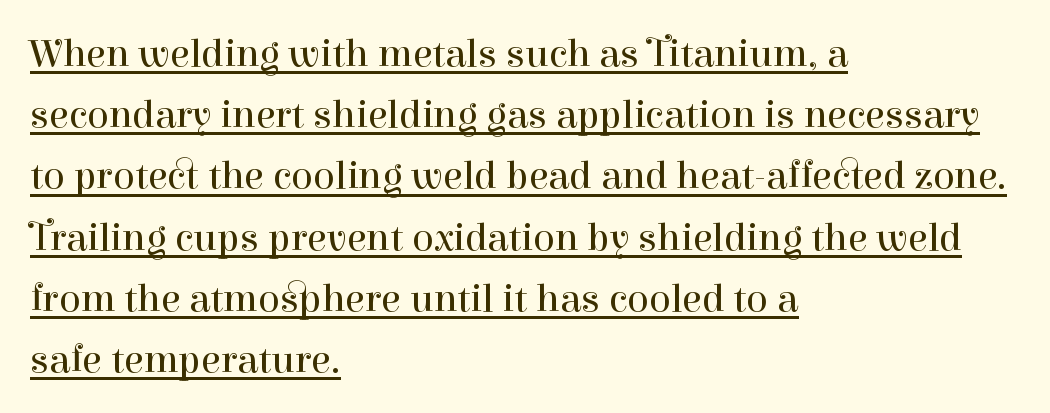
The image shows 40 px regular-weight serif type, upright; set left-aligned, normal line spacing (1.53x), normal letter spacing, underlined; high stroke contrast and a medium x-height.
